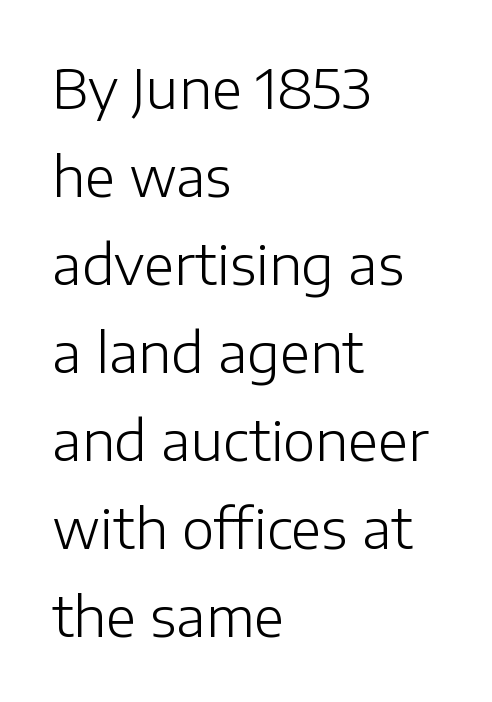
{"serif": "no", "italic": "no", "bold": "no", "weight": "light", "width": "normal", "stroke_contrast": "low", "x_height": "medium", "monospaced": "no", "underline": "no", "align": "left", "line_spacing": "normal", "line_spacing_ratio": 1.6, "letter_spacing": "normal", "letter_spacing_em": 0.0, "glyph_px": 55}
